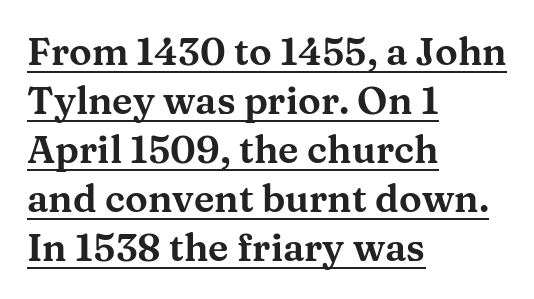
Interline gaps are of average width in this sample. The paragraph shown leans on its left margin. Italic? Not at all — the glyphs are vertical. What stands out about the letter spacing? Nothing — it is the standard amount. The font family rendered here belongs to the serif group. A baseline rule has been typeset under these characters.
